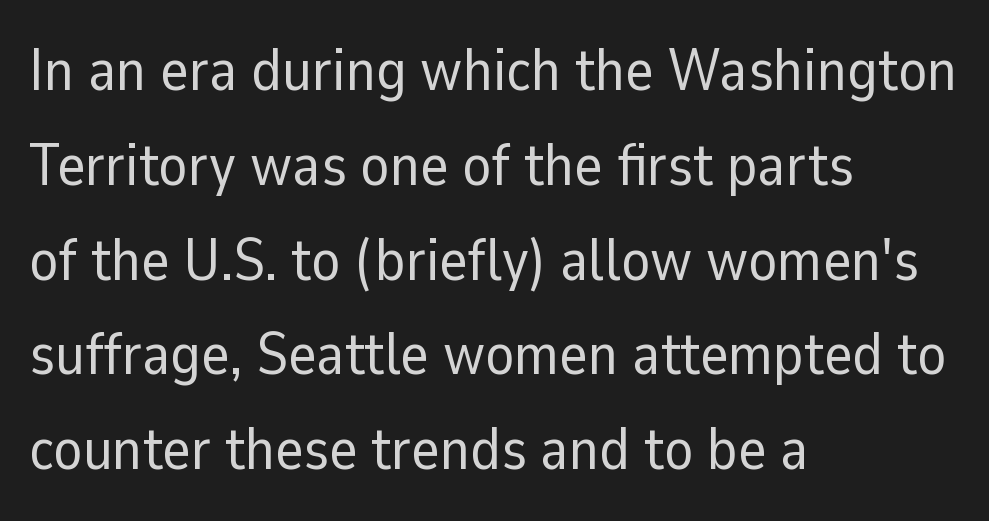
The image shows 60 px regular-weight sans-serif type, upright; set left-aligned, normal line spacing (1.58x), normal letter spacing, not underlined; low stroke contrast and a medium x-height.
